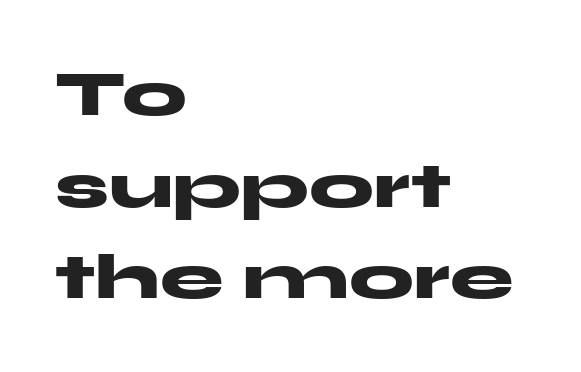
Q: Is the text bold? A: Yes.
Q: Is the text italic (slanted)? A: No, it is upright.
Q: Is the typeface a serif or a sans-serif typeface? A: Sans-serif.
Q: Is the text underlined? A: No.
Q: How is the paragraph aligned? A: Left-aligned.
Q: Is the spacing between letters normal or unusually wide? A: Normal.
Q: Is the spacing between lines tight, normal or loose? A: Normal.
Q: Width (condensed, normal, or wide)? A: Wide.
Q: Stroke contrast? A: Medium.
Q: x-height? A: Medium.
Q: Monospaced? A: No.
